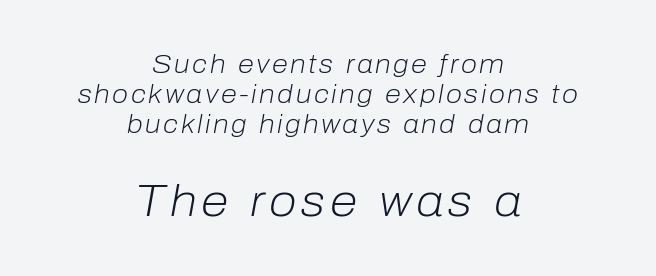
Q: Is the text bold? A: No.
Q: Is the text italic (slanted)? A: Yes, it leans right by about 10 degrees.
Q: Is the text underlined? A: No.
Q: How is the paragraph aligned? A: Centered.
Q: Is the spacing between lines tight, normal or loose? A: Tight.
Q: Which block of text is set in a larger size, the first (top) or the second (bottom)? A: The second (bottom) one.
Q: Width (condensed, normal, or wide)? A: Normal.
Q: Stroke contrast? A: Low.
Q: x-height? A: Medium.
Q: Monospaced? A: No.
